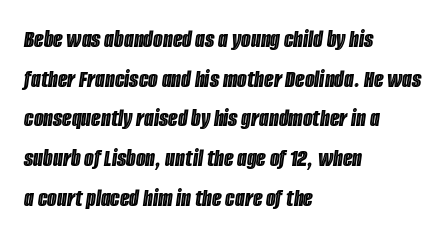
Q: Is the text italic (slanted)? A: Yes, it leans right by about 8 degrees.
Q: Is the text underlined? A: No.
Q: How is the paragraph aligned? A: Left-aligned.
Q: Is the spacing between letters normal or unusually wide? A: Normal.
Q: Is the spacing between lines tight, normal or loose? A: Normal.
